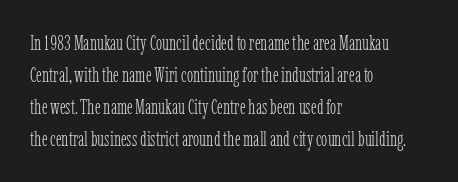
{"italic": "no", "bold": "no", "underline": "no", "align": "left", "line_spacing": "normal", "line_spacing_ratio": 1.52, "letter_spacing": "normal", "letter_spacing_em": 0.0, "glyph_px": 21}
